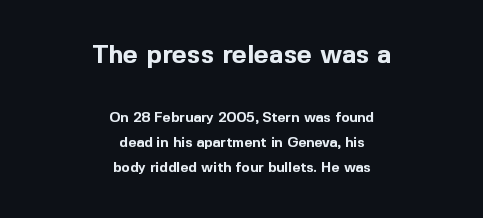
The image shows 26 px bold type, upright; set centered, line spacing 1.8x, normal letter spacing, not underlined; the first (top) block is 1.86x larger.
